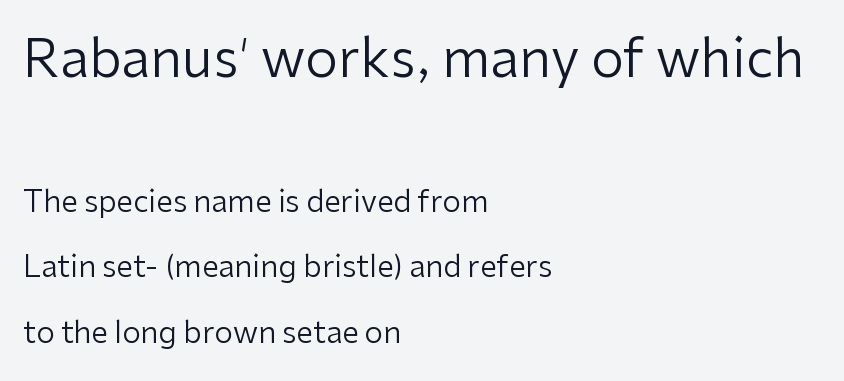
The lettering holds an erect, upright posture throughout. What's the leading like? Stretched, with rows far apart. The designer gave the opening block more size than the closing block. Weight: in the light-to-regular range. Default kerning and tracking; the words read as compact shapes. Horizontal alignment here is leftward, the default for most running prose.
